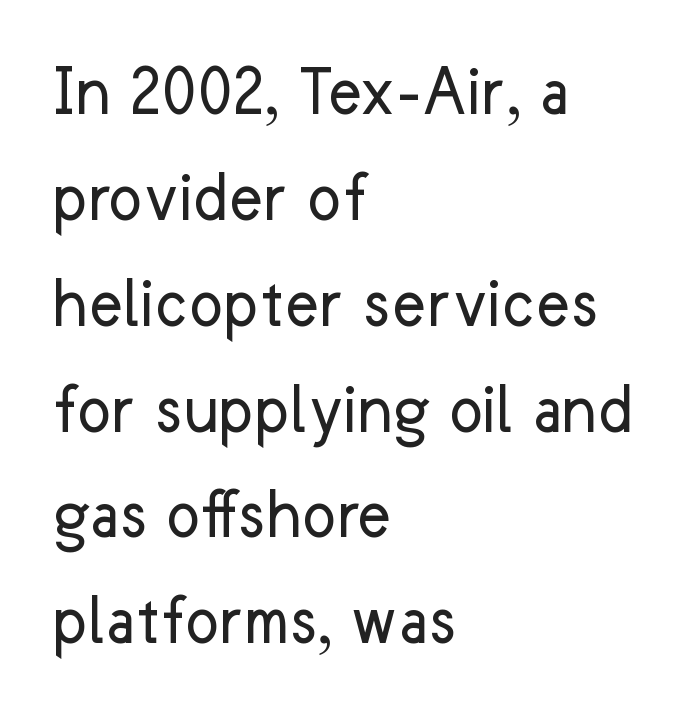
Q: Is the text bold? A: No.
Q: Is the text italic (slanted)? A: No, it is upright.
Q: Is the typeface a serif or a sans-serif typeface? A: Sans-serif.
Q: Is the text underlined? A: No.
Q: How is the paragraph aligned? A: Left-aligned.
Q: Is the spacing between letters normal or unusually wide? A: Normal.
Q: Is the spacing between lines tight, normal or loose? A: Normal.
Q: Width (condensed, normal, or wide)? A: Normal.
Q: Stroke contrast? A: Low.
Q: x-height? A: Medium.
Q: Monospaced? A: No.
